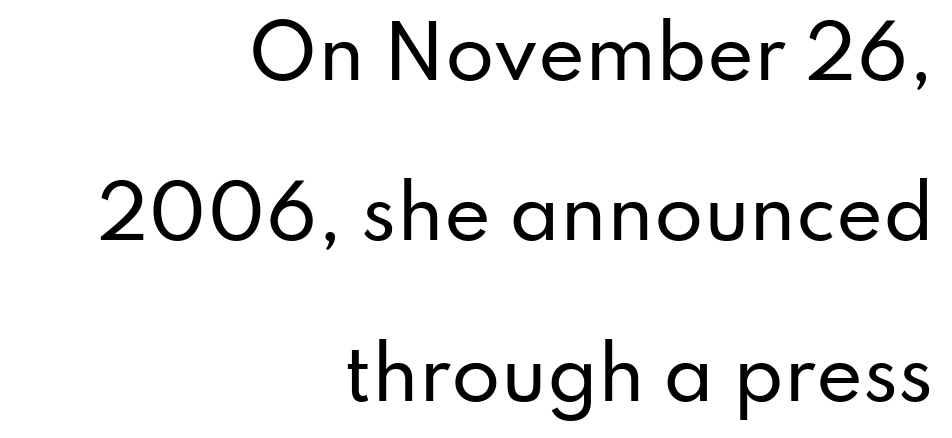
Q: Is the text italic (slanted)? A: No, it is upright.
Q: Is the typeface a serif or a sans-serif typeface? A: Sans-serif.
Q: Is the text underlined? A: No.
Q: How is the paragraph aligned? A: Right-aligned.
Q: Is the spacing between letters normal or unusually wide? A: Normal.
Q: Is the spacing between lines tight, normal or loose? A: Loose.
Q: Width (condensed, normal, or wide)? A: Normal.
Q: Stroke contrast? A: Low.
Q: x-height? A: Small.
Q: Monospaced? A: No.
